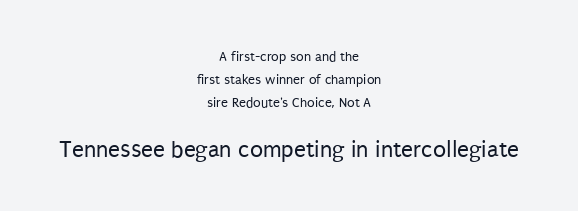
The image shows 24 px text type, upright; set centered, normal line spacing (1.63x), normal letter spacing, not underlined; the second (bottom) block is 1.71x larger.
